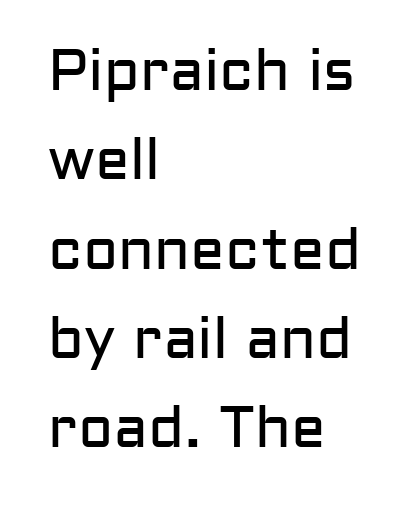
The image shows 58 px regular-weight sans-serif type, upright; set left-aligned, normal line spacing (1.54x), normal letter spacing, not underlined; low stroke contrast and a medium x-height.
